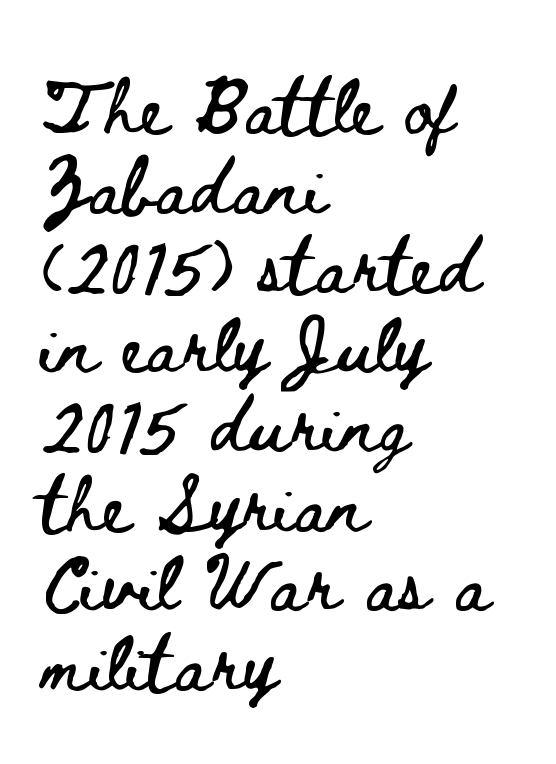
This sample keeps an unexceptional amount of space between lines. The letterforms sit shoulder to shoulder at normal distance. Descenders hang freely into open space. The paragraph shown leans on its left margin.
